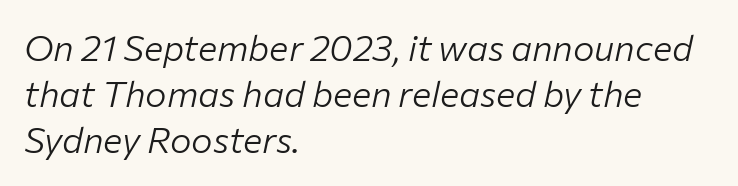
A bare baseline throughout the passage. Tall strokes in this sample are angled rather than plumb. Short and long lines alike share a common starting point at left. Think standard paragraph weight, or any step lighter than that. Each word holds together tightly as a unit, with standard inter-letter gaps. This sample keeps an unexceptional amount of space between lines.
